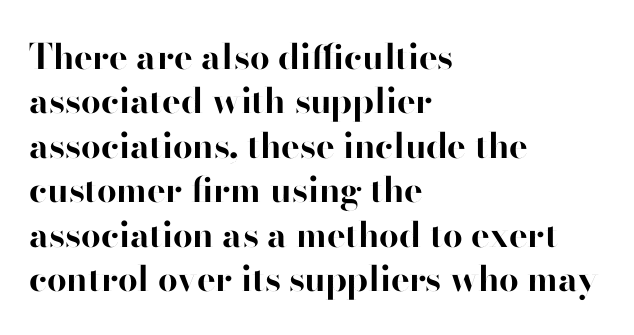
Q: Is the text bold? A: Yes.
Q: Is the text italic (slanted)? A: No, it is upright.
Q: Is the typeface a serif or a sans-serif typeface? A: Sans-serif.
Q: Is the text underlined? A: No.
Q: How is the paragraph aligned? A: Left-aligned.
Q: Is the spacing between letters normal or unusually wide? A: Normal.
Q: Is the spacing between lines tight, normal or loose? A: Normal.
Q: Width (condensed, normal, or wide)? A: Normal.
Q: Stroke contrast? A: High.
Q: x-height? A: Small.
Q: Monospaced? A: No.
